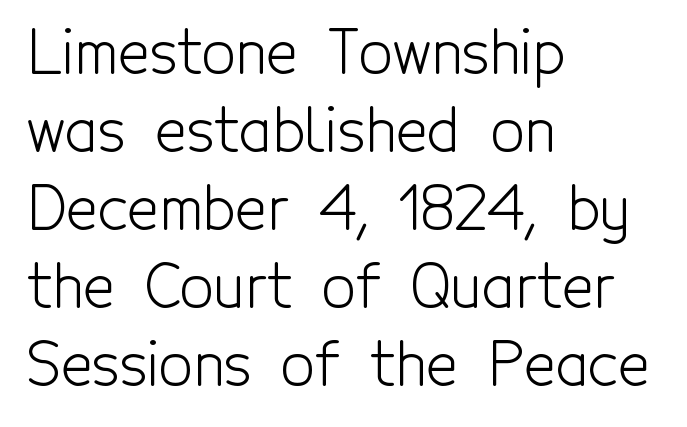
Q: Is the text bold? A: No.
Q: Is the text italic (slanted)? A: No, it is upright.
Q: Is the typeface a serif or a sans-serif typeface? A: Sans-serif.
Q: Is the text underlined? A: No.
Q: How is the paragraph aligned? A: Left-aligned.
Q: Is the spacing between letters normal or unusually wide? A: Normal.
Q: Is the spacing between lines tight, normal or loose? A: Normal.
Q: Width (condensed, normal, or wide)? A: Condensed.
Q: x-height? A: Medium.
Q: Monospaced? A: No.
